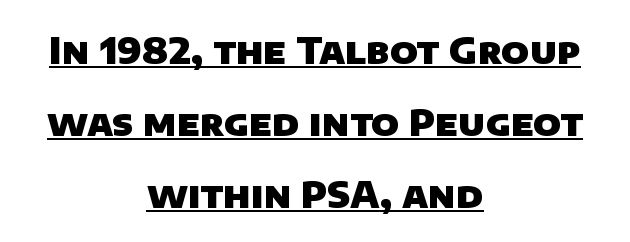
The face used here is proportionally spaced, like ordinary book or web type. You can see a thin bar hugging the bottom of the glyphs. No extra tracking has been applied to these lines. The typesetting leans heavy: a genuine bold.
